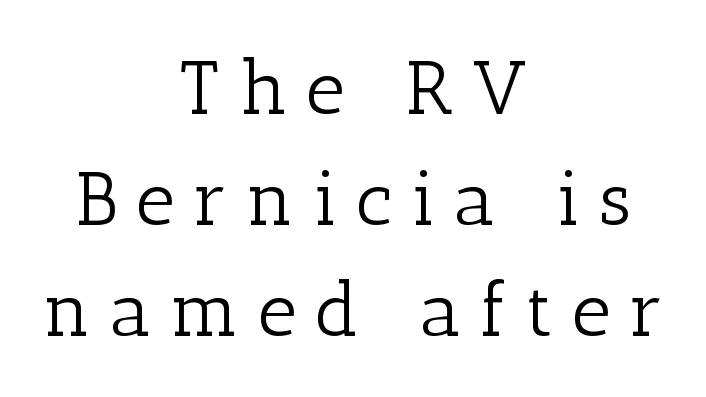
The image shows 76 px light serif type, upright; set centered, normal line spacing (1.46x), unusually wide letter spacing (+0.25 em), not underlined; low stroke contrast and a medium x-height.
